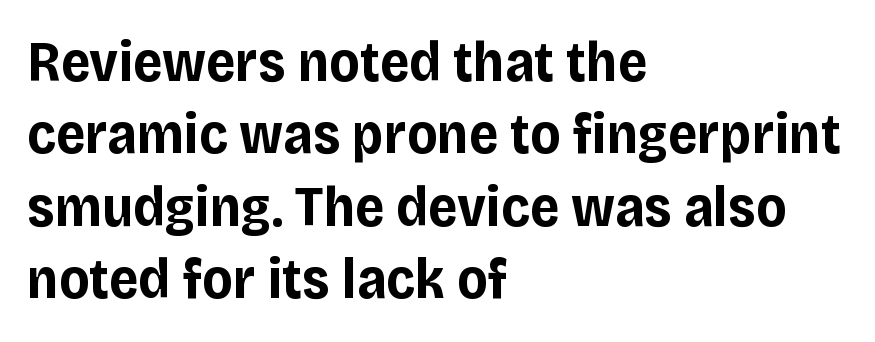
The image shows 57 px bold sans-serif type, upright; set left-aligned, normal line spacing (1.27x), normal letter spacing, not underlined; low stroke contrast and a large x-height.
